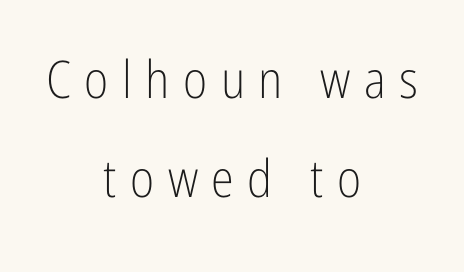
The image shows 52 px light, condensed sans-serif type, upright; set centered, loose line spacing (1.91x), unusually wide letter spacing (+0.26 em), not underlined; low stroke contrast and a medium x-height.
